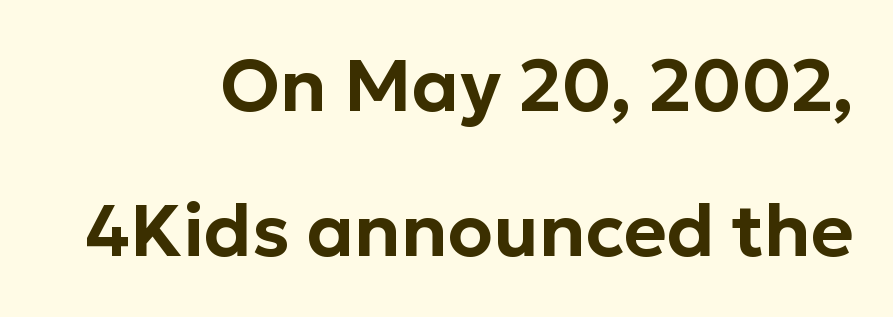
Is this a fixed-width face? No — the glyphs have proportional, varying widths. A flush-right, rag-left setting is used for this passage. Is the letter spacing exaggerated? No — it looks like the ordinary default. The typeface chosen for these lines omits serifs. This is roman type, the default non-slanted kind. The gap between lines stays unmarked.
